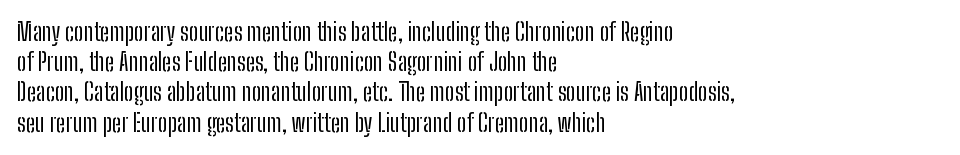
The weight would be labelled regular, book, light, or lighter still. Every stem runs plumb, perpendicular to the baseline. Descender tails drop into unmarked territory. One glance says typical: line gaps are just what's usual.
